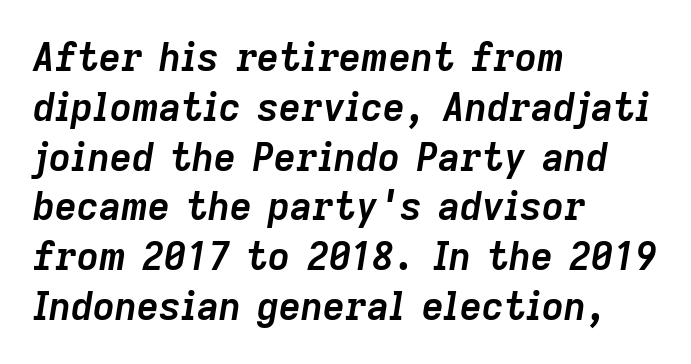
Q: Is the text bold? A: Yes.
Q: Is the text italic (slanted)? A: Yes, it leans right by about 9 degrees.
Q: Is the text underlined? A: No.
Q: How is the paragraph aligned? A: Left-aligned.
Q: Is the spacing between letters normal or unusually wide? A: Normal.
Q: Is the spacing between lines tight, normal or loose? A: Normal.
Q: Width (condensed, normal, or wide)? A: Normal.
Q: Stroke contrast? A: Low.
Q: x-height? A: Medium.
Q: Monospaced? A: No.
